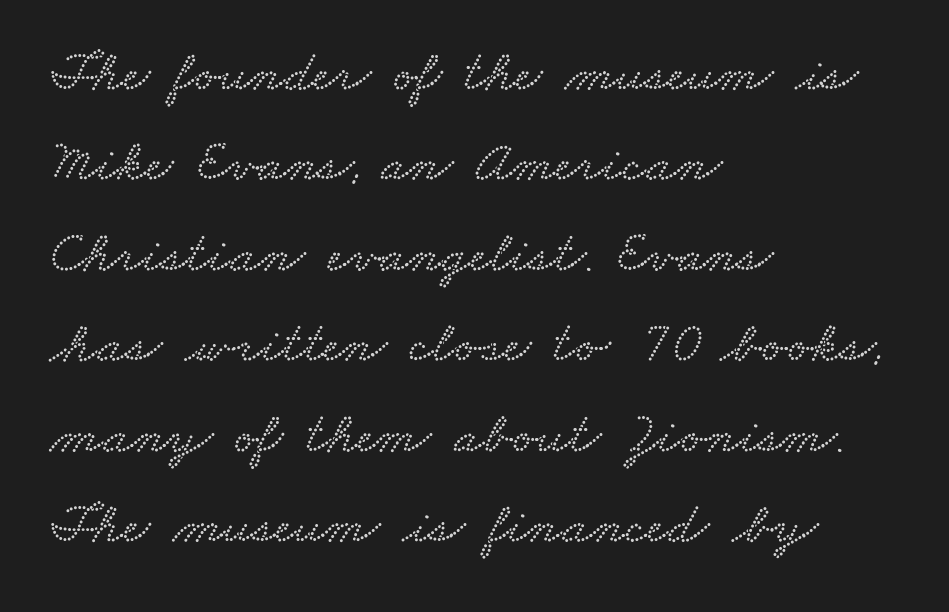
The image shows 58 px wide type; set left-aligned, normal line spacing (1.56x), normal letter spacing, not underlined; low stroke contrast and a small x-height.
